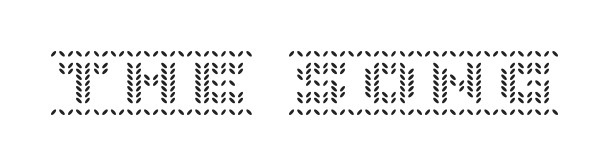
{"italic": "no", "width": "normal", "x_height": "large", "underline": "no", "letter_spacing": "normal", "letter_spacing_em": 0.0, "glyph_px": 68}
